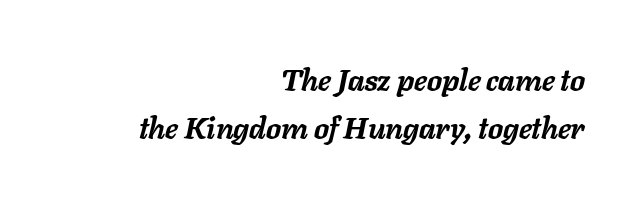
{"italic": "yes", "lean": "right", "slant_degrees": 11, "bold": "yes", "weight": "semibold", "width": "normal", "stroke_contrast": "low", "x_height": "medium", "monospaced": "no", "underline": "no", "align": "right", "line_spacing": "normal", "line_spacing_ratio": 1.6, "letter_spacing": "normal", "letter_spacing_em": 0.0, "glyph_px": 30}
